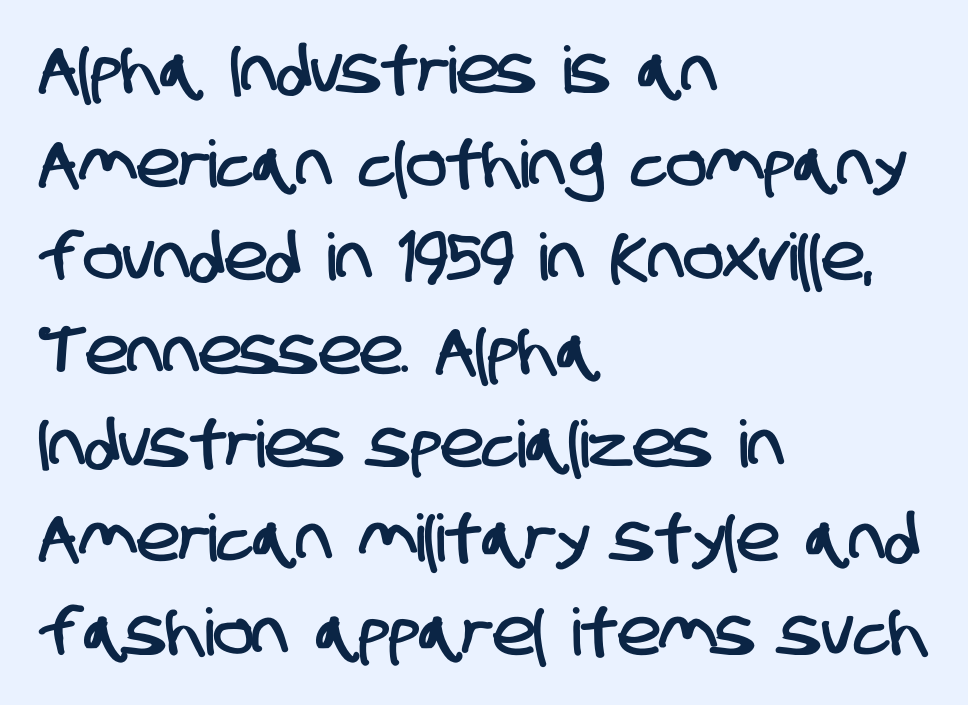
The strip under each line holds only bare page. Font category for this specimen: sans-serif. The lines sit at an ordinary, default distance from one another. No extra tracking has been applied to these lines. The typesetter chose a ragged-right arrangement here.
